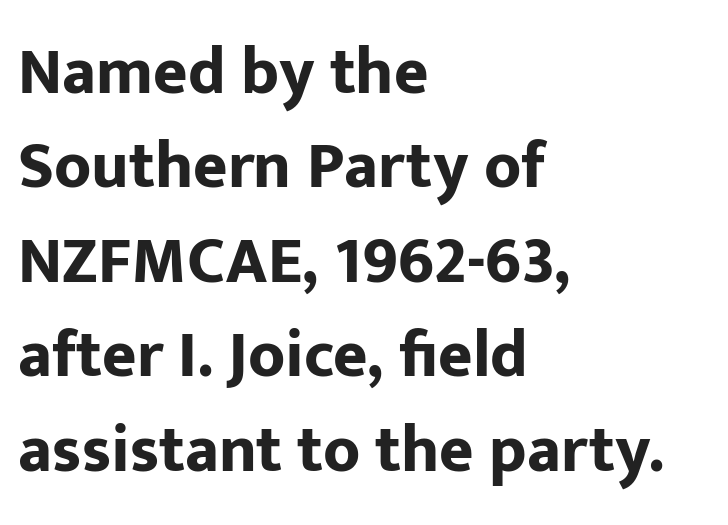
Q: Is the text bold? A: Yes.
Q: Is the text italic (slanted)? A: No, it is upright.
Q: Is the typeface a serif or a sans-serif typeface? A: Sans-serif.
Q: Is the text underlined? A: No.
Q: How is the paragraph aligned? A: Left-aligned.
Q: Is the spacing between letters normal or unusually wide? A: Normal.
Q: Is the spacing between lines tight, normal or loose? A: Normal.
Q: Width (condensed, normal, or wide)? A: Normal.
Q: Stroke contrast? A: Low.
Q: x-height? A: Medium.
Q: Monospaced? A: No.
